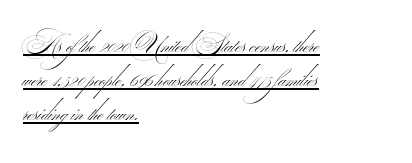
{"bold": "no", "underline": "yes", "align": "left", "line_spacing": "normal", "line_spacing_ratio": 1.36, "letter_spacing": "normal", "letter_spacing_em": 0.0, "glyph_px": 25}
